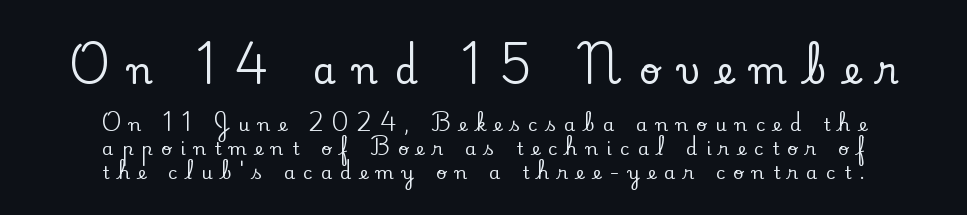
Q: Is the text italic (slanted)? A: No, it is upright.
Q: Is the typeface a serif or a sans-serif typeface? A: Serif.
Q: Is the text underlined? A: No.
Q: How is the paragraph aligned? A: Centered.
Q: Is the spacing between letters normal or unusually wide? A: Unusually wide.
Q: Is the spacing between lines tight, normal or loose? A: Normal.
Q: Which block of text is set in a larger size, the first (top) or the second (bottom)? A: The first (top) one.
Q: Width (condensed, normal, or wide)? A: Normal.
Q: Stroke contrast? A: Low.
Q: x-height? A: Small.
Q: Monospaced? A: No.
